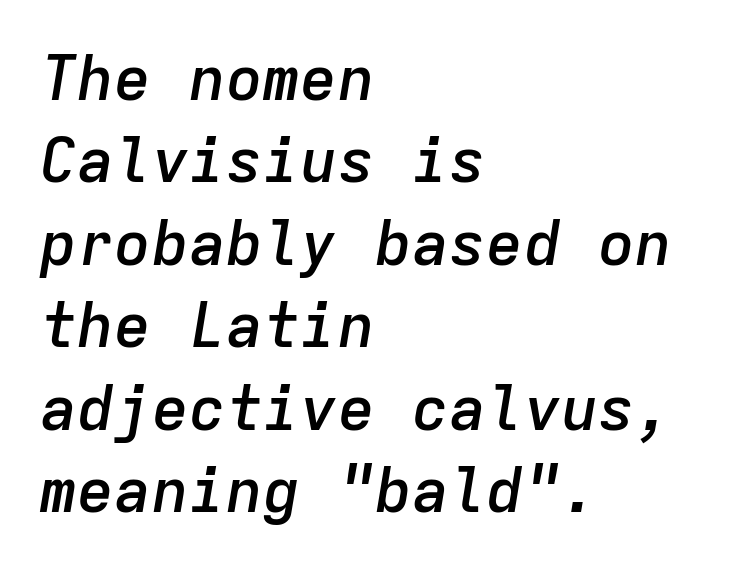
Fixed-width glyphs throughout — classic coding-font behaviour. The strip under each line holds only bare page. Line starts are locked; line ends wander. Vertically, the passage feels balanced, rows spaced as you'd expect. The axis of the letterforms is tilted away from vertical. This rendering leaves character spacing at its baseline value.
